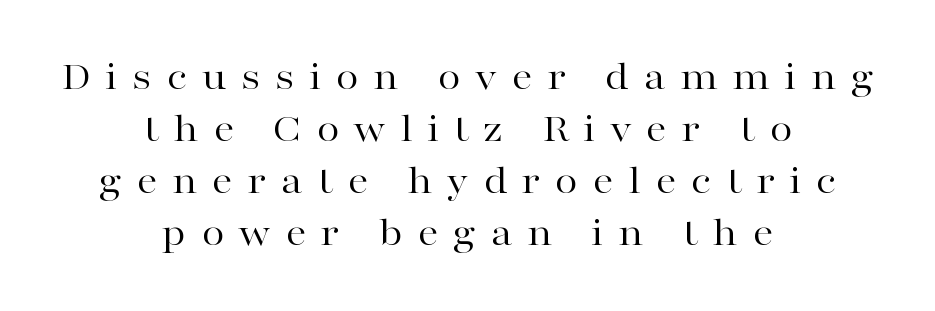
The image shows 42 px regular-weight, wide serif type, upright; set centered, line spacing 1.24x, unusually wide letter spacing (+0.34 em), not underlined; high stroke contrast and a medium x-height.
